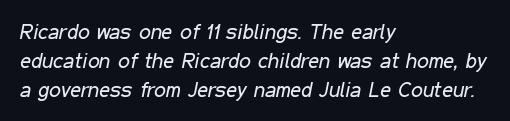
Q: Is the text bold? A: No.
Q: Is the text italic (slanted)? A: Yes, it leans right by about 11 degrees.
Q: Is the text underlined? A: No.
Q: How is the paragraph aligned? A: Left-aligned.
Q: Is the spacing between letters normal or unusually wide? A: Normal.
Q: Is the spacing between lines tight, normal or loose? A: Normal.
